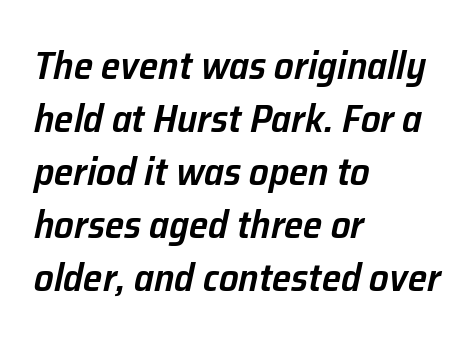
{"italic": "yes", "lean": "right", "slant_degrees": 12, "bold": "semi", "weight": "semibold", "width": "normal", "stroke_contrast": "low", "x_height": "medium", "monospaced": "no", "underline": "no", "align": "left", "line_spacing": "normal", "line_spacing_ratio": 1.36, "letter_spacing": "normal", "letter_spacing_em": 0.0, "glyph_px": 39}
